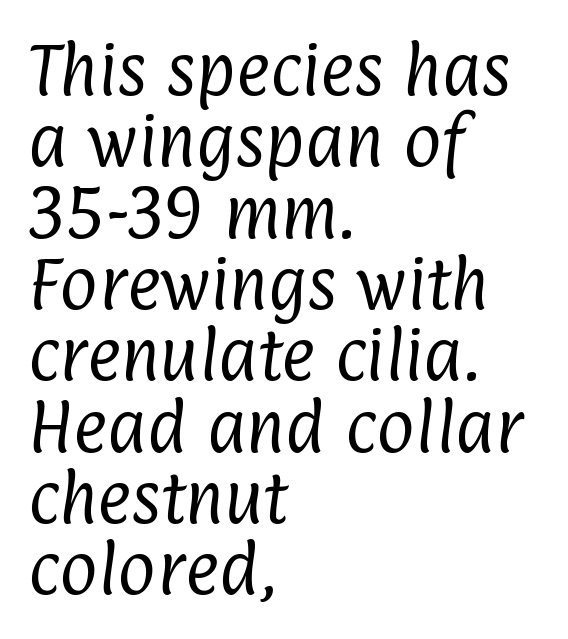
A clean baseline with only descenders dipping below it. Here the glyphs are tracked normally, forming tight word shapes. The face looks like a standard text weight, possibly lighter. The letters advance in unequal steps, a hallmark of proportional type. A sans-serif font was chosen for this passage. The paragraph shown leans on its left margin.
